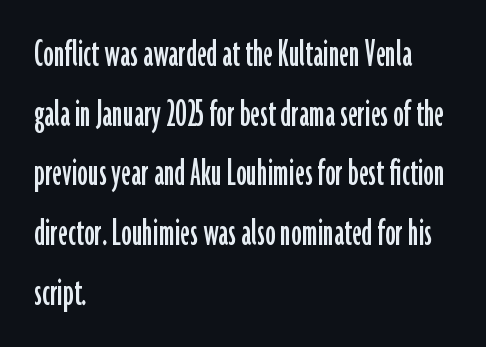
Q: Is the text italic (slanted)? A: No, it is upright.
Q: Is the typeface a serif or a sans-serif typeface? A: Sans-serif.
Q: Is the text underlined? A: No.
Q: How is the paragraph aligned? A: Left-aligned.
Q: Is the spacing between letters normal or unusually wide? A: Normal.
Q: Is the spacing between lines tight, normal or loose? A: Normal.
Q: Width (condensed, normal, or wide)? A: Condensed.
Q: Stroke contrast? A: Low.
Q: x-height? A: Medium.
Q: Monospaced? A: No.
